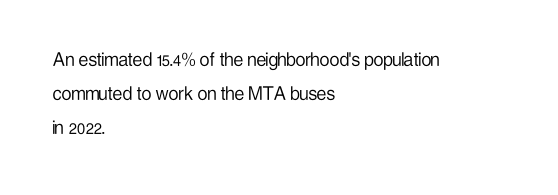
The image shows 22 px text type, upright; set left-aligned, normal line spacing (1.55x), normal letter spacing, not underlined.
